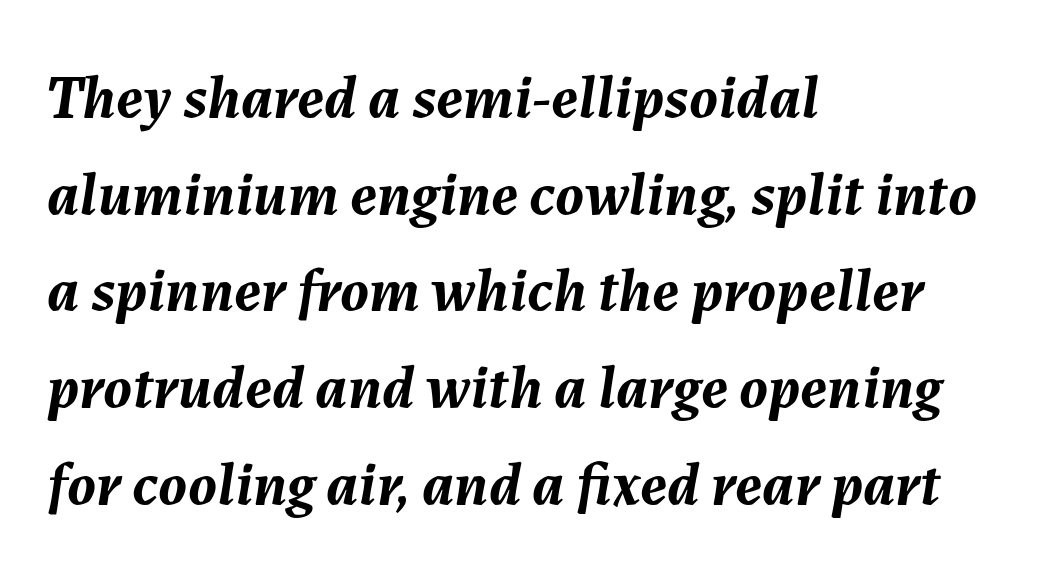
{"italic": "yes", "lean": "right", "slant_degrees": 7, "bold": "yes", "weight": "semibold", "width": "normal", "stroke_contrast": "medium", "x_height": "medium", "monospaced": "no", "underline": "no", "align": "left", "line_spacing": "normal", "line_spacing_ratio": 1.56, "letter_spacing": "normal", "letter_spacing_em": 0.0, "glyph_px": 62}
